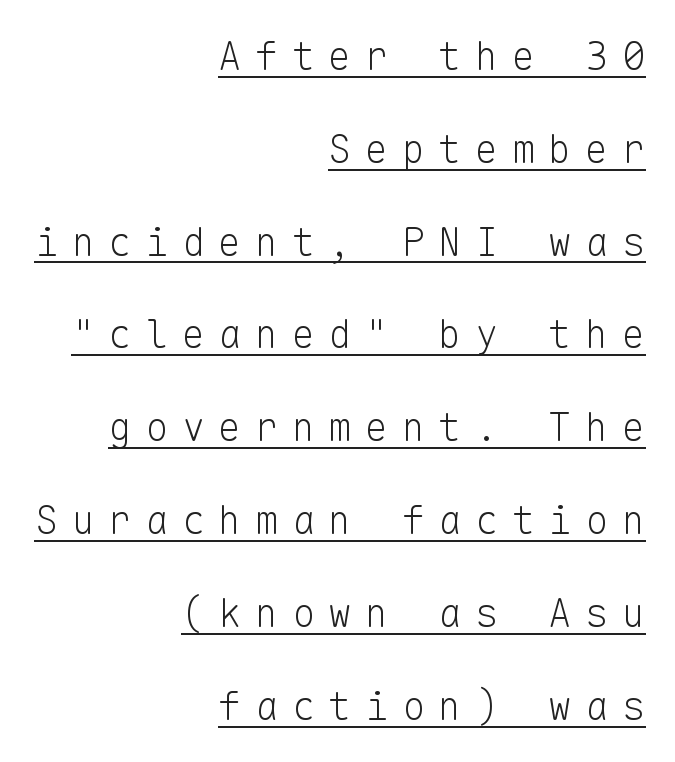
The image shows 39 px light sans-serif type, upright, monospaced; set right-aligned, loose line spacing (2.38x), unusually wide letter spacing (+0.34 em), underlined; low stroke contrast and a medium x-height.
